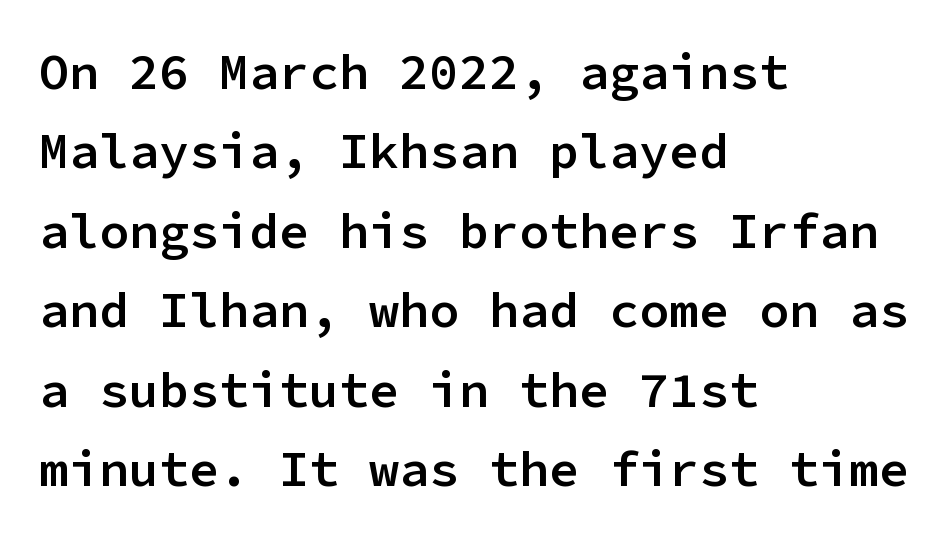
Q: Is the text bold? A: Semi-bold.
Q: Is the text italic (slanted)? A: No, it is upright.
Q: Is the typeface a serif or a sans-serif typeface? A: Sans-serif.
Q: Is the text underlined? A: No.
Q: How is the paragraph aligned? A: Left-aligned.
Q: Is the spacing between letters normal or unusually wide? A: Normal.
Q: Is the spacing between lines tight, normal or loose? A: Normal.
Q: Width (condensed, normal, or wide)? A: Normal.
Q: Stroke contrast? A: Low.
Q: x-height? A: Medium.
Q: Monospaced? A: Yes.
